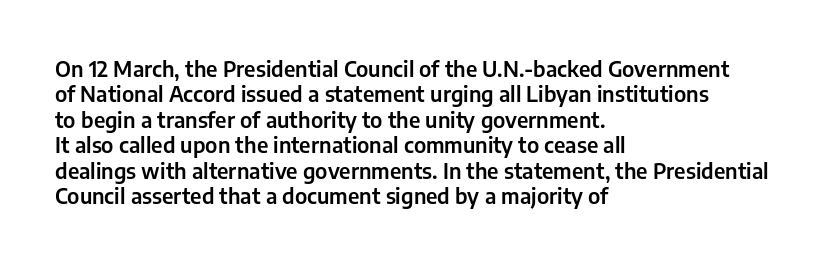
{"italic": "no", "underline": "no", "align": "left", "line_spacing_ratio": 1.21, "letter_spacing": "normal", "letter_spacing_em": 0.0, "glyph_px": 21}
